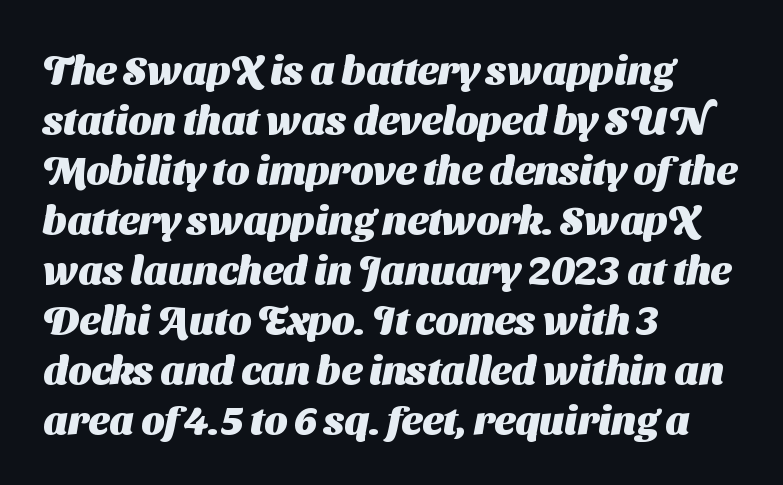
Q: Is the text bold? A: Yes.
Q: Is the typeface a serif or a sans-serif typeface? A: Sans-serif.
Q: Is the text underlined? A: No.
Q: How is the paragraph aligned? A: Left-aligned.
Q: Is the spacing between letters normal or unusually wide? A: Normal.
Q: Is the spacing between lines tight, normal or loose? A: Normal.
Q: Width (condensed, normal, or wide)? A: Normal.
Q: Stroke contrast? A: Medium.
Q: x-height? A: Medium.
Q: Monospaced? A: No.
